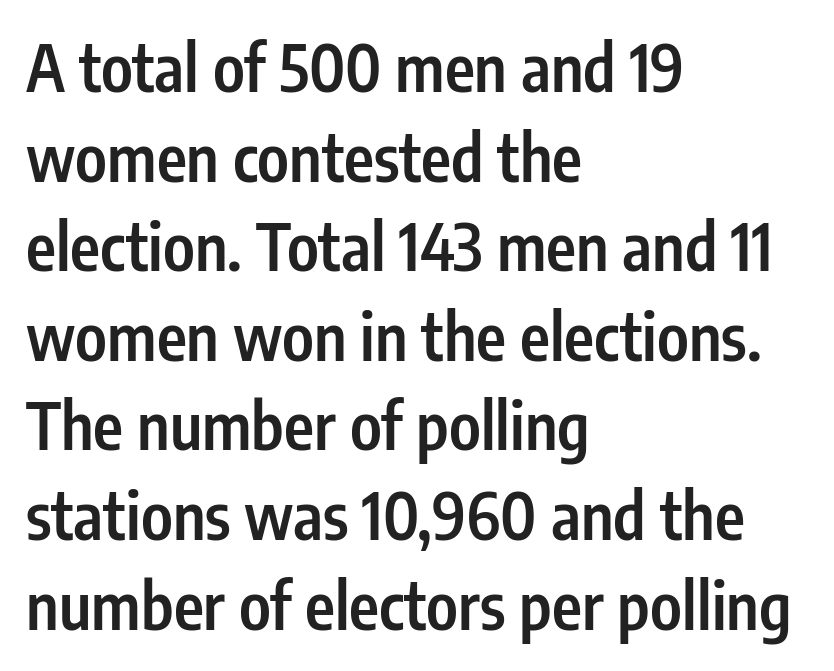
{"serif": "no", "italic": "no", "bold": "semi", "weight": "semibold", "width": "condensed", "stroke_contrast": "low", "x_height": "medium", "monospaced": "no", "underline": "no", "align": "left", "line_spacing": "normal", "line_spacing_ratio": 1.4, "letter_spacing": "normal", "letter_spacing_em": 0.0, "glyph_px": 64}
